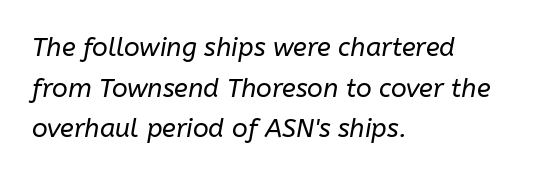
{"italic": "yes", "lean": "right", "slant_degrees": 10, "bold": "no", "underline": "no", "align": "left", "line_spacing": "normal", "line_spacing_ratio": 1.56, "letter_spacing": "normal", "letter_spacing_em": 0.0, "glyph_px": 26}
